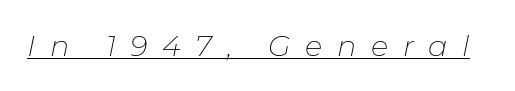
{"italic": "yes", "lean": "right", "slant_degrees": 11, "bold": "no", "weight": "thin", "width": "normal", "stroke_contrast": "low", "x_height": "medium", "monospaced": "no", "underline": "yes", "letter_spacing": "wide", "letter_spacing_em": 0.5, "glyph_px": 29}
